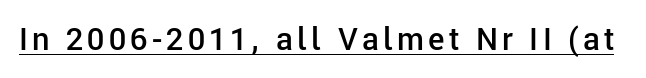
{"serif": "no", "italic": "no", "bold": "semi", "weight": "semibold", "width": "normal", "stroke_contrast": "low", "x_height": "medium", "monospaced": "no", "underline": "yes", "glyph_px": 31}
